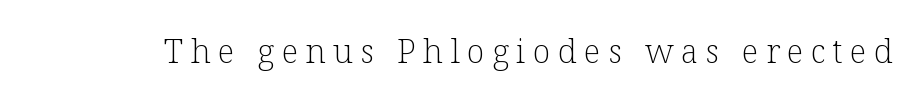
Q: Is the text bold? A: No.
Q: Is the text italic (slanted)? A: No, it is upright.
Q: Is the typeface a serif or a sans-serif typeface? A: Serif.
Q: Is the text underlined? A: No.
Q: Is the spacing between letters normal or unusually wide? A: Unusually wide.
Q: Width (condensed, normal, or wide)? A: Normal.
Q: Stroke contrast? A: Low.
Q: x-height? A: Medium.
Q: Monospaced? A: No.
